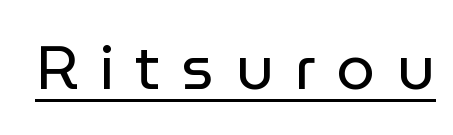
The image shows 62 px regular-weight sans-serif type, upright; set unusually wide letter spacing (+0.34 em), underlined; low stroke contrast and a medium x-height.
